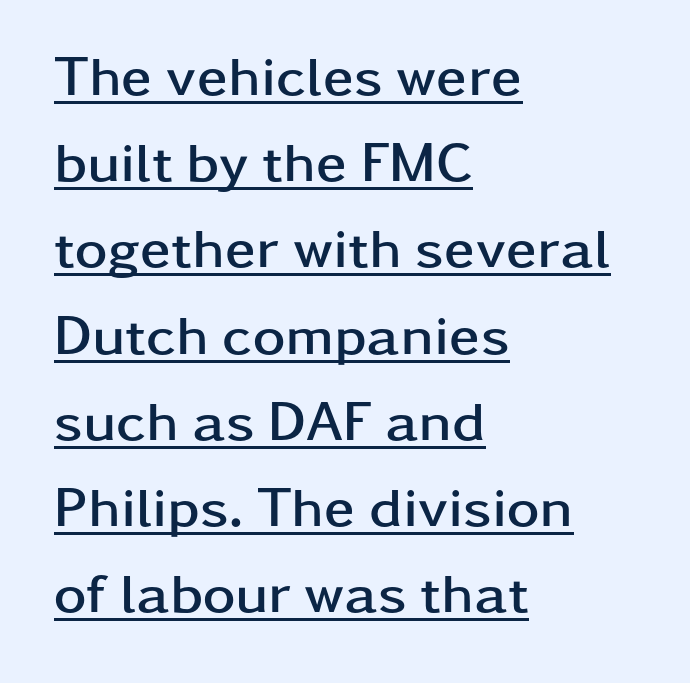
Q: Is the text bold? A: Yes.
Q: Is the text italic (slanted)? A: No, it is upright.
Q: Is the typeface a serif or a sans-serif typeface? A: Sans-serif.
Q: Is the text underlined? A: Yes.
Q: How is the paragraph aligned? A: Left-aligned.
Q: Is the spacing between letters normal or unusually wide? A: Normal.
Q: Is the spacing between lines tight, normal or loose? A: Normal.
Q: Width (condensed, normal, or wide)? A: Wide.
Q: Stroke contrast? A: Low.
Q: x-height? A: Medium.
Q: Monospaced? A: No.
